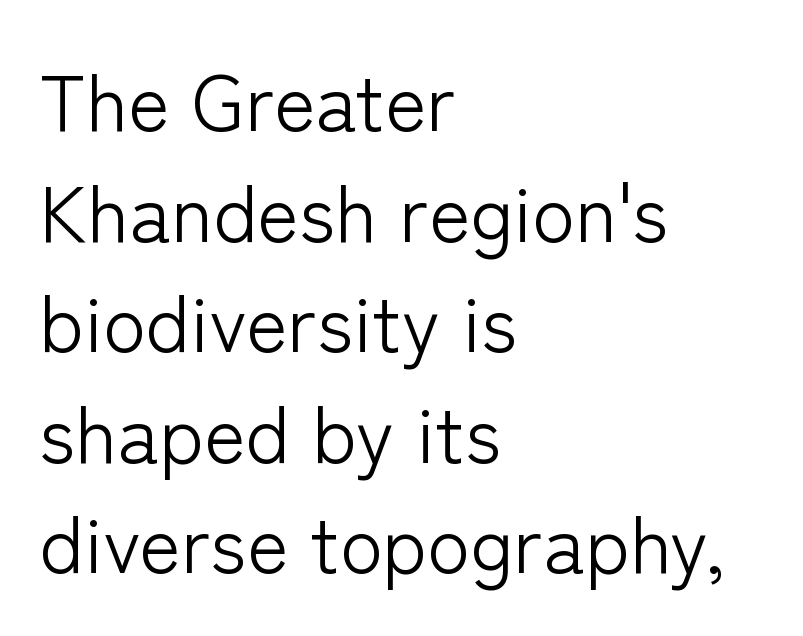
Q: Is the text bold? A: No.
Q: Is the text italic (slanted)? A: No, it is upright.
Q: Is the typeface a serif or a sans-serif typeface? A: Sans-serif.
Q: Is the text underlined? A: No.
Q: How is the paragraph aligned? A: Left-aligned.
Q: Is the spacing between letters normal or unusually wide? A: Normal.
Q: Is the spacing between lines tight, normal or loose? A: Normal.
Q: Width (condensed, normal, or wide)? A: Normal.
Q: Stroke contrast? A: Low.
Q: x-height? A: Medium.
Q: Monospaced? A: No.
